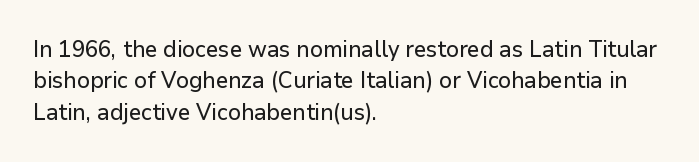
The image shows 23 px text type, upright; set left-aligned, normal line spacing (1.36x), normal letter spacing, not underlined.
